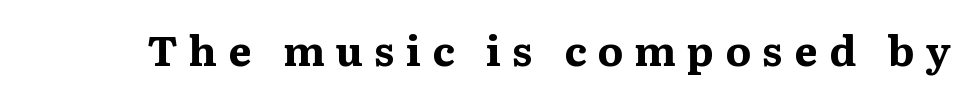
Emphasis by weight is at full strength: bold. Nope, not italic — everything's standing straight. Spacing verdict: proportional, widths tailored to each character. The letters carry serifs — small finishing strokes at the ends of their stems. The passage shown has open, widely tracked lettering throughout.
